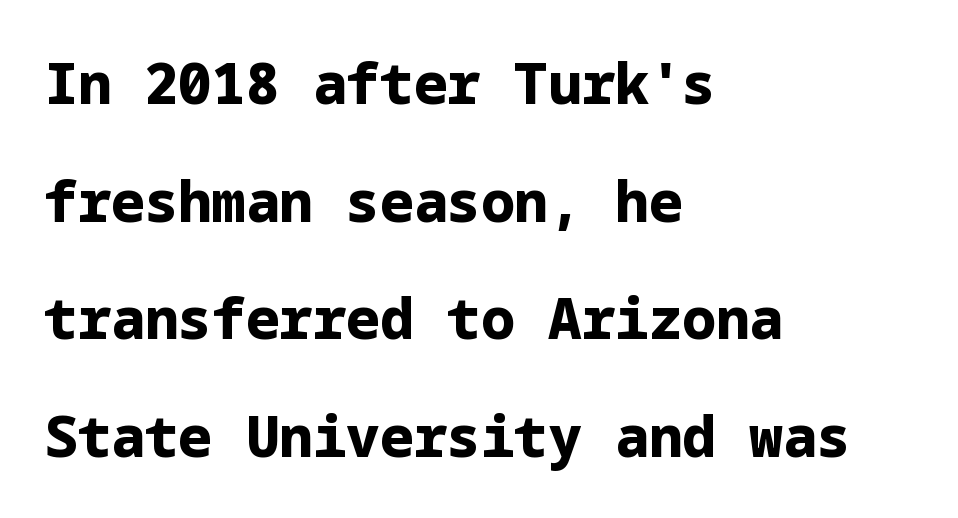
Q: Is the text bold? A: Yes.
Q: Is the text italic (slanted)? A: No, it is upright.
Q: Is the typeface a serif or a sans-serif typeface? A: Sans-serif.
Q: Is the text underlined? A: No.
Q: How is the paragraph aligned? A: Left-aligned.
Q: Is the spacing between letters normal or unusually wide? A: Normal.
Q: Is the spacing between lines tight, normal or loose? A: Loose.
Q: Width (condensed, normal, or wide)? A: Normal.
Q: Stroke contrast? A: Low.
Q: x-height? A: Medium.
